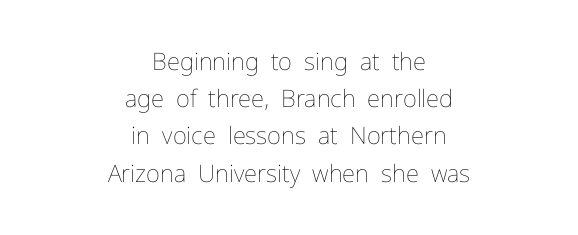
Q: Is the text bold? A: No.
Q: Is the text italic (slanted)? A: No, it is upright.
Q: Is the text underlined? A: No.
Q: How is the paragraph aligned? A: Centered.
Q: Is the spacing between letters normal or unusually wide? A: Normal.
Q: Is the spacing between lines tight, normal or loose? A: Normal.
